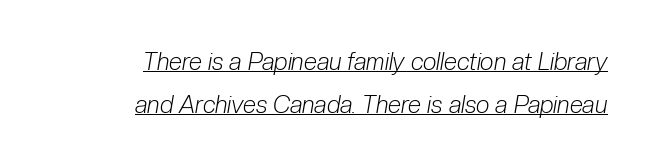
Q: Is the text bold? A: No.
Q: Is the text italic (slanted)? A: Yes, it leans right by about 10 degrees.
Q: Is the text underlined? A: Yes.
Q: How is the paragraph aligned? A: Right-aligned.
Q: Is the spacing between letters normal or unusually wide? A: Normal.
